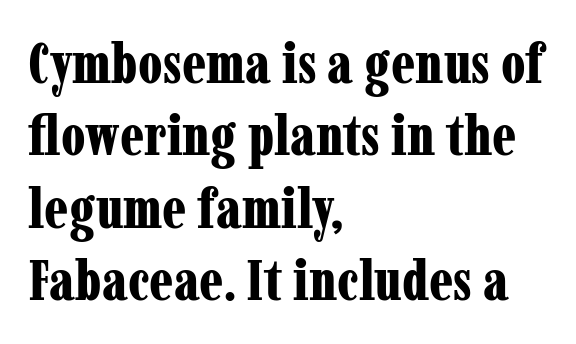
Layout note: lines flush left. The lettering holds an erect, upright posture throughout. Is there much room between lines? A standard amount, neither cramped nor airy. Only glyphs here, with clear space below each row. A typesetter would call this proportional, since set widths differ per character.
